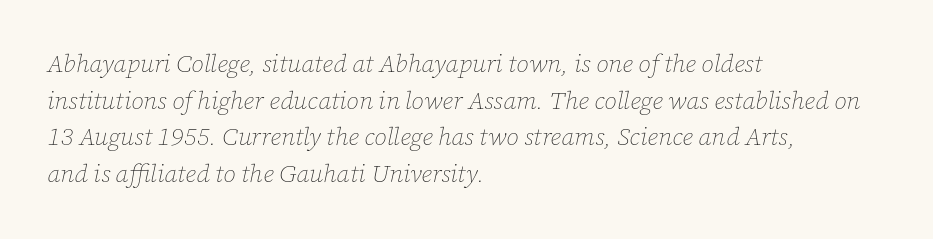
The image shows 25 px text type, italic (leaning right); set left-aligned, normal line spacing (1.47x), normal letter spacing, not underlined.
